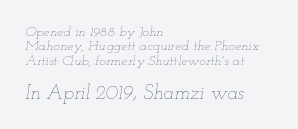
Q: Is the text bold? A: No.
Q: Is the text italic (slanted)? A: Yes, it leans right by about 12 degrees.
Q: Is the text underlined? A: No.
Q: How is the paragraph aligned? A: Left-aligned.
Q: Is the spacing between letters normal or unusually wide? A: Normal.
Q: Is the spacing between lines tight, normal or loose? A: Tight.
Q: Which block of text is set in a larger size, the first (top) or the second (bottom)? A: The second (bottom) one.
